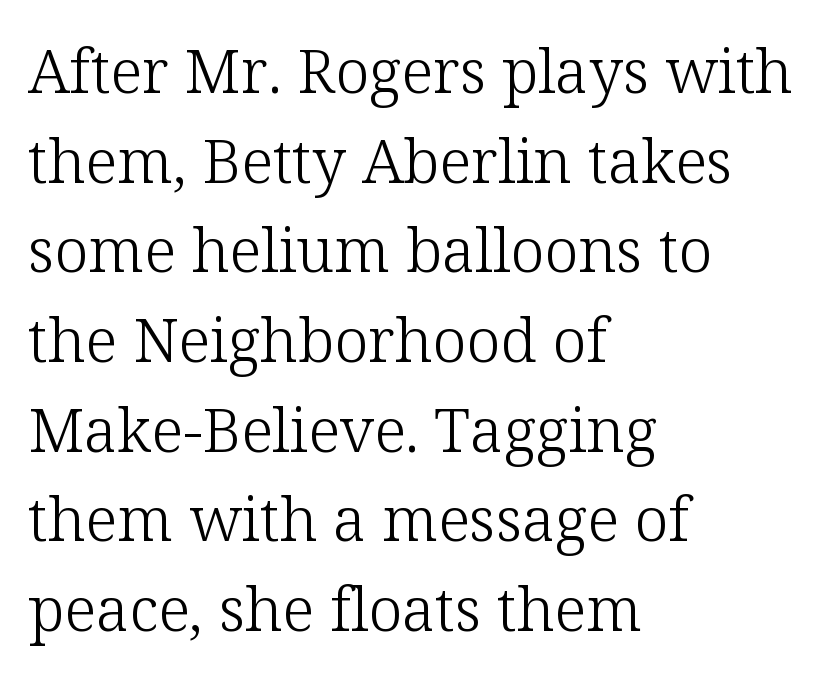
Q: Is the text bold? A: No.
Q: Is the text italic (slanted)? A: No, it is upright.
Q: Is the typeface a serif or a sans-serif typeface? A: Serif.
Q: Is the text underlined? A: No.
Q: How is the paragraph aligned? A: Left-aligned.
Q: Is the spacing between letters normal or unusually wide? A: Normal.
Q: Is the spacing between lines tight, normal or loose? A: Normal.
Q: Width (condensed, normal, or wide)? A: Normal.
Q: Stroke contrast? A: Low.
Q: x-height? A: Medium.
Q: Monospaced? A: No.
